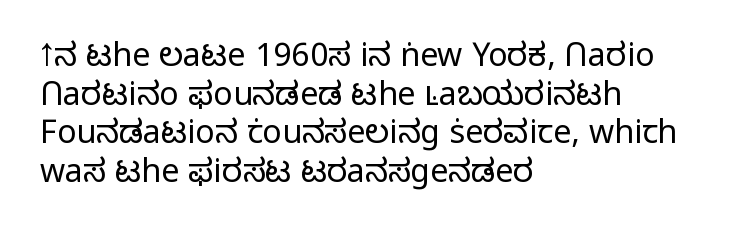
The image shows 32 px light sans-serif type, upright; set left-aligned, line spacing 1.21x, normal letter spacing, not underlined; low stroke contrast and a medium x-height.
